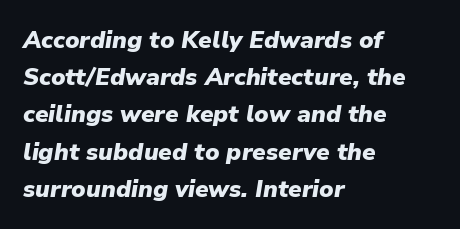
The rendering keeps characters at their native spacing. Baseline-to-baseline distance is the conventional proportion of letter height. Students, this is bold: see how much ink each stroke carries. The lines in this sample share a left origin and differ only in where they stop. The font's italic variant was chosen for this text.
